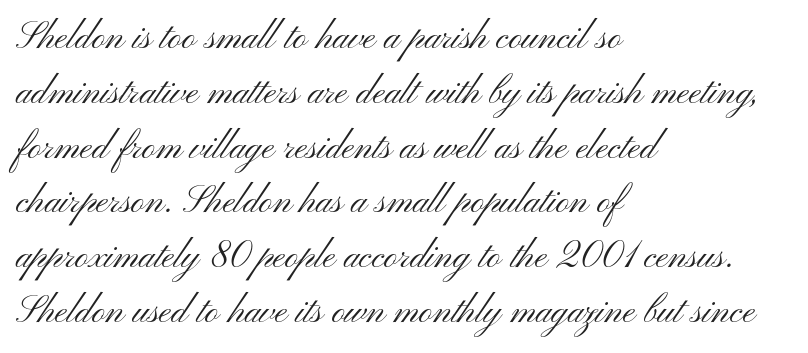
Proportional: the letters do not fall into vertical columns. Stroke terminals: plain, sans-serif. The paragraph shown leans on its left margin.
